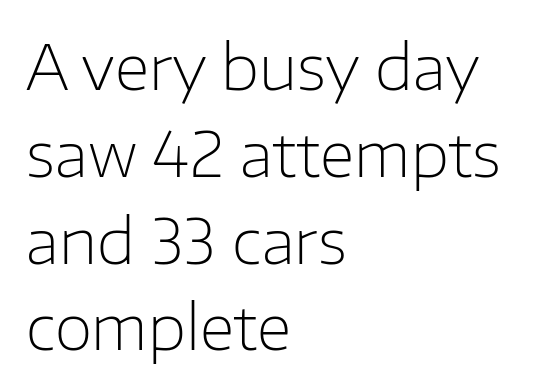
The image shows 62 px light sans-serif type, upright; set left-aligned, normal line spacing (1.4x), normal letter spacing, not underlined; low stroke contrast and a medium x-height.
